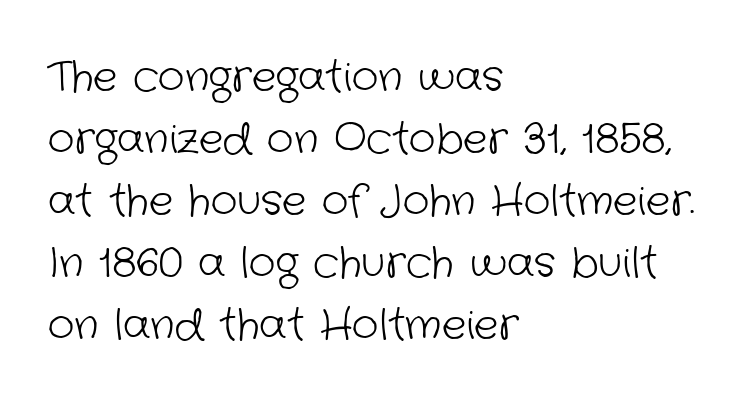
The glyphs are unaccompanied by any horizontal stroke below them. A typesetter would call this proportional, since set widths differ per character. The weight would be labelled regular, book, light, or lighter still. The text block is weighted toward the left margin, trailing off unevenly rightward.
